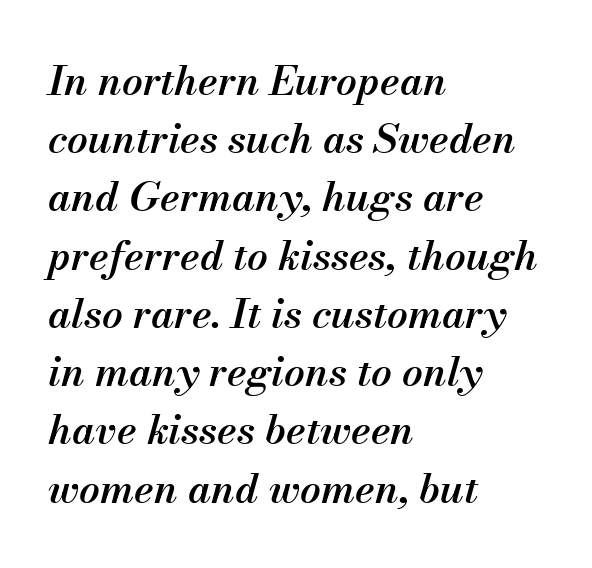
Q: Is the text bold? A: Semi-bold.
Q: Is the text italic (slanted)? A: Yes, it leans right by about 13 degrees.
Q: Is the text underlined? A: No.
Q: How is the paragraph aligned? A: Left-aligned.
Q: Is the spacing between letters normal or unusually wide? A: Normal.
Q: Is the spacing between lines tight, normal or loose? A: Normal.
Q: Width (condensed, normal, or wide)? A: Normal.
Q: Stroke contrast? A: Medium.
Q: x-height? A: Small.
Q: Monospaced? A: No.
